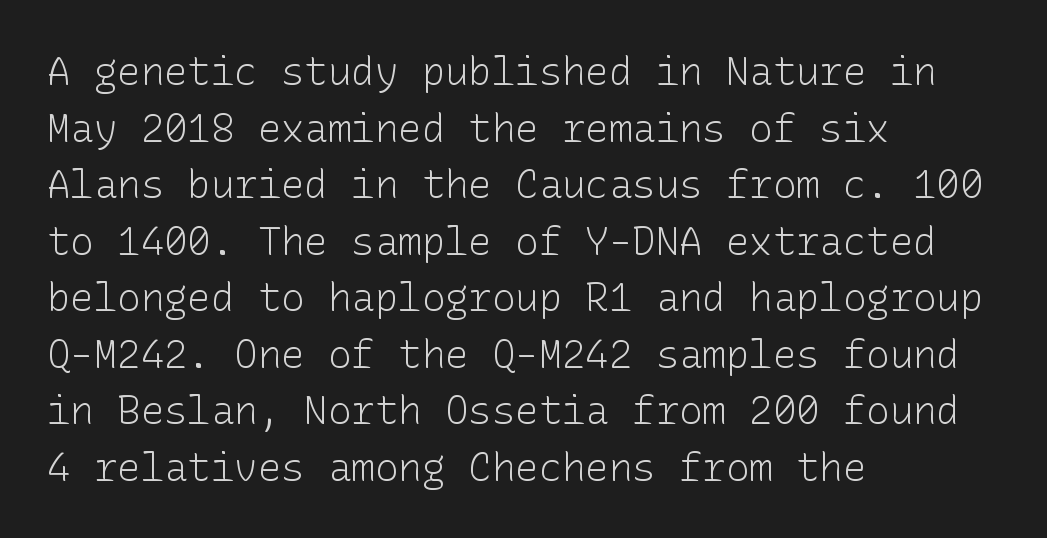
Regular leading. Heaviness? Minimal to ordinary, like unemphasized prose. Caption: standard tracking, unaltered. The passage shown is typeset with a sans-serif family.
